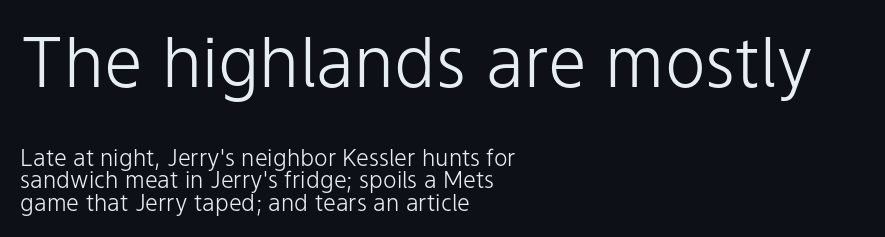
Think standard paragraph weight, or any step lighter than that. This sample has the flowing, uneven cadence of proportional lettering. The passage shown begins with its larger block and ends with its smaller one. These lines huddle together more closely than default settings would place them. Stroke terminals: plain, sans-serif. A typesetter would call this zero additional tracking.
